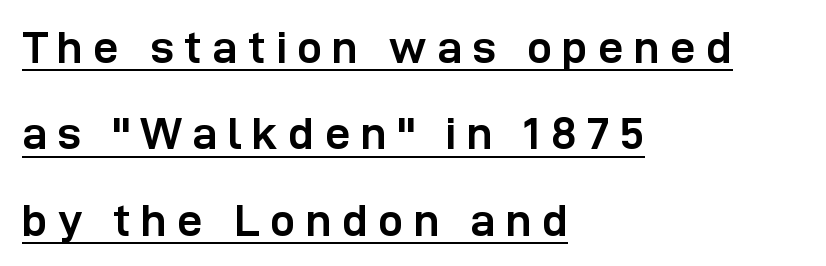
The image shows 45 px semibold sans-serif type, upright; set left-aligned, loose line spacing (1.92x), unusually wide letter spacing (+0.23 em), underlined; low stroke contrast and a medium x-height.
